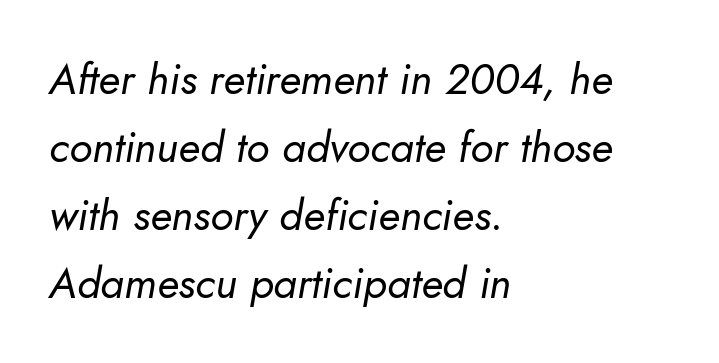
Compared with a centered layout, this one pins lines to the left instead. Weight: in the light-to-regular range. Has an underline been added? It has not. Think of a printed novel: that variable character pitch is what you see here.
